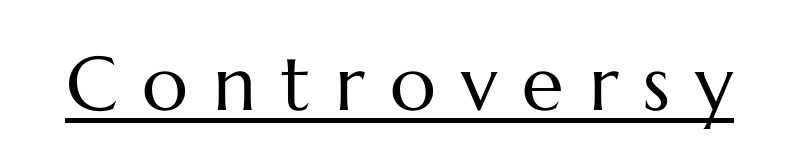
Is there any slant? The stems are plumb. The letterforms stand isolated, each surrounded by extra space. Looks like regular typesetting: each glyph gets only the width it needs. Check the space under the baseline: a stroke is drawn there. Bold? No — there's no thickening of the strokes.
